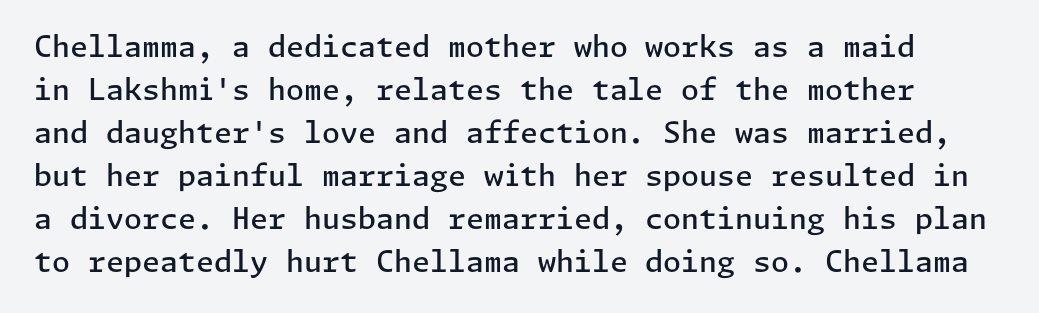
Q: Is the text bold? A: Semi-bold.
Q: Is the text italic (slanted)? A: No, it is upright.
Q: Is the typeface a serif or a sans-serif typeface? A: Sans-serif.
Q: Is the text underlined? A: No.
Q: Is the spacing between letters normal or unusually wide? A: Normal.
Q: Is the spacing between lines tight, normal or loose? A: Normal.
Q: Width (condensed, normal, or wide)? A: Normal.
Q: Stroke contrast? A: Low.
Q: x-height? A: Medium.
